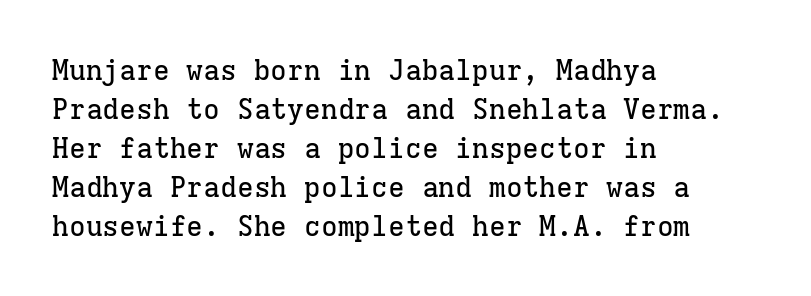
Q: Is the text italic (slanted)? A: No, it is upright.
Q: Is the typeface a serif or a sans-serif typeface? A: Serif.
Q: Is the text underlined? A: No.
Q: How is the paragraph aligned? A: Left-aligned.
Q: Is the spacing between letters normal or unusually wide? A: Normal.
Q: Is the spacing between lines tight, normal or loose? A: Normal.
Q: Width (condensed, normal, or wide)? A: Normal.
Q: Stroke contrast? A: Low.
Q: x-height? A: Medium.
Q: Monospaced? A: Yes.
